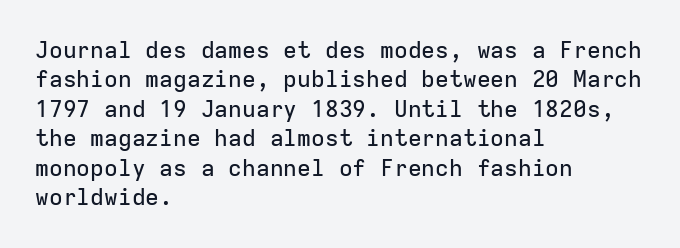
Q: Is the text italic (slanted)? A: No, it is upright.
Q: Is the text underlined? A: No.
Q: How is the paragraph aligned? A: Left-aligned.
Q: Is the spacing between letters normal or unusually wide? A: Normal.
Q: Is the spacing between lines tight, normal or loose? A: Normal.
